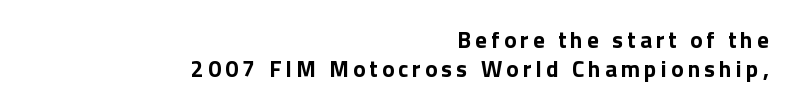
Anything drawn beneath the words? Only blank space. It's the straight-up-and-down kind of type. The line-height multiplier appears to be the usual default. Line ends are locked; line starts wander.
